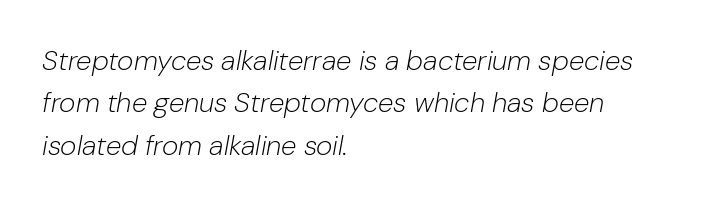
{"italic": "yes", "lean": "right", "slant_degrees": 10, "bold": "no", "weight": "light", "width": "normal", "stroke_contrast": "low", "x_height": "medium", "monospaced": "no", "underline": "no", "align": "left", "line_spacing": "normal", "line_spacing_ratio": 1.51, "letter_spacing": "normal", "letter_spacing_em": 0.0, "glyph_px": 28}
